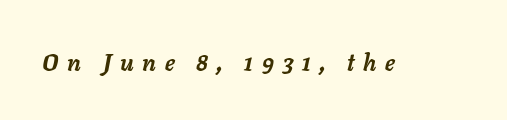
Honestly, there is no underline to notice here at all. Look at the stroke-to-counter ratio: heavy, a bold. How are the letters spaced? Widely, with obvious added tracking. It's the slanting kind of type.
